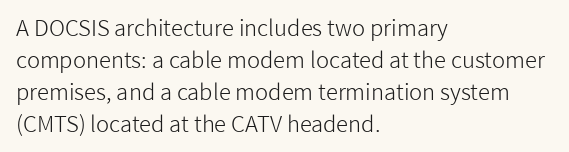
Weight: in the light-to-regular range. These lines keep a tight, regular rhythm from letter to letter. Any mark beneath the type? The region is blank. Left-aligned paragraph, ragged on the right. If you drew a line through each stem, it would be perfectly vertical. Honestly, the row spacing looks completely unremarkable.
